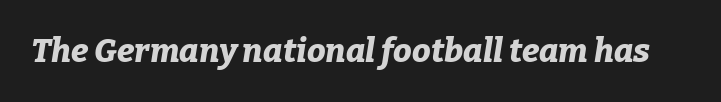
Q: Is the text bold? A: Yes.
Q: Is the text italic (slanted)? A: Yes, it leans right by about 9 degrees.
Q: Is the text underlined? A: No.
Q: Is the spacing between letters normal or unusually wide? A: Normal.
Q: Width (condensed, normal, or wide)? A: Normal.
Q: Stroke contrast? A: Low.
Q: x-height? A: Medium.
Q: Monospaced? A: No.
